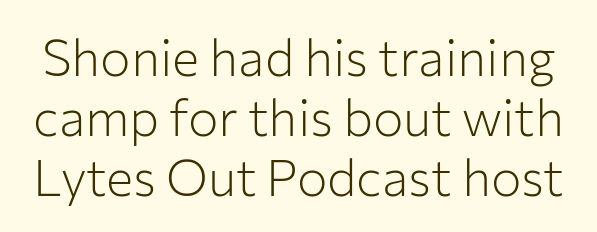
Q: Is the text bold? A: No.
Q: Is the text italic (slanted)? A: No, it is upright.
Q: Is the typeface a serif or a sans-serif typeface? A: Sans-serif.
Q: Is the text underlined? A: No.
Q: Is the spacing between letters normal or unusually wide? A: Normal.
Q: Width (condensed, normal, or wide)? A: Normal.
Q: Stroke contrast? A: Low.
Q: x-height? A: Medium.
Q: Monospaced? A: No.
